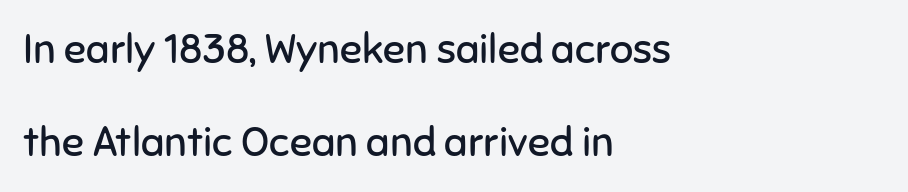
{"serif": "no", "italic": "no", "bold": "no", "weight": "regular", "width": "normal", "stroke_contrast": "low", "x_height": "medium", "monospaced": "no", "underline": "no", "align": "left", "line_spacing": "loose", "line_spacing_ratio": 2.27, "letter_spacing": "normal", "letter_spacing_em": 0.0, "glyph_px": 41}
